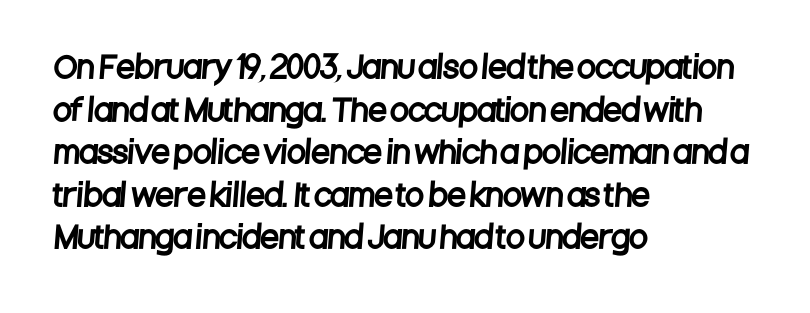
{"serif": "no", "width": "condensed", "stroke_contrast": "low", "x_height": "large", "monospaced": "no", "underline": "no", "align": "left", "line_spacing": "normal", "line_spacing_ratio": 1.42, "letter_spacing": "normal", "letter_spacing_em": 0.0, "glyph_px": 30}
